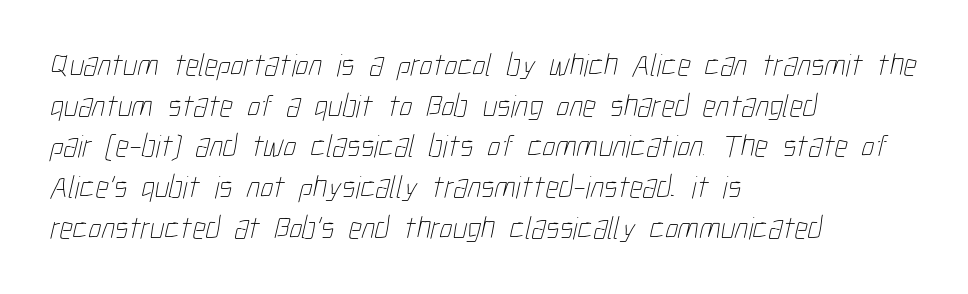
Q: Is the text bold? A: No.
Q: Is the text underlined? A: No.
Q: How is the paragraph aligned? A: Left-aligned.
Q: Is the spacing between letters normal or unusually wide? A: Normal.
Q: Is the spacing between lines tight, normal or loose? A: Normal.
Q: Width (condensed, normal, or wide)? A: Condensed.
Q: Stroke contrast? A: Low.
Q: x-height? A: Medium.
Q: Monospaced? A: No.
